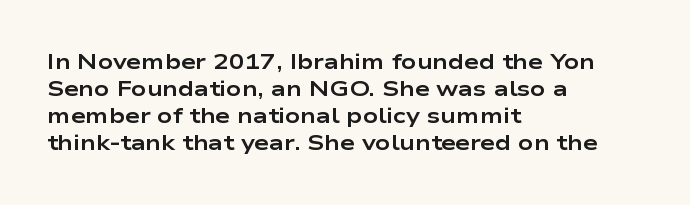
Which margin do the lines hug? The left one — the right edge is uneven. The foot of each line stays bare and open. Strokes here are thick enough to call this a true bold. Does the lettering tilt? It doesn't — this is upright. You could call the tracking neutral — neither tight nor loose. Interline gaps are of average width in this sample.
